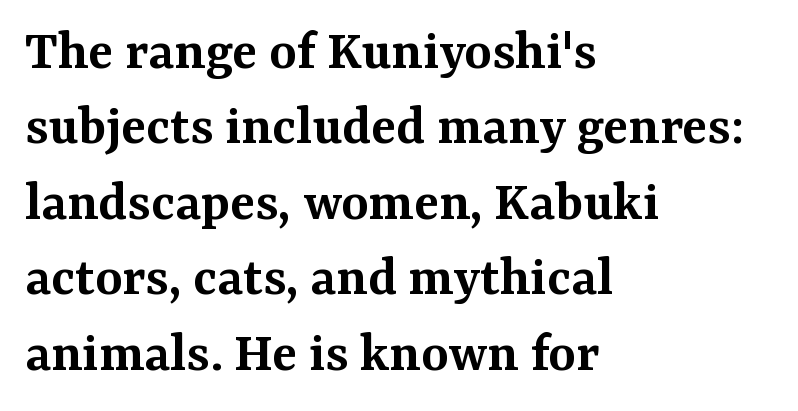
The image shows 58 px semibold serif type, upright; set left-aligned, normal line spacing (1.3x), normal letter spacing, not underlined; medium stroke contrast and a medium x-height.
